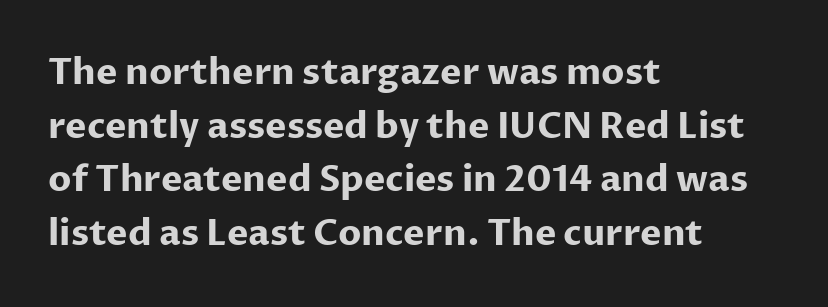
{"serif": "no", "italic": "no", "bold": "yes", "weight": "bold", "width": "normal", "stroke_contrast": "low", "x_height": "medium", "monospaced": "no", "underline": "no", "align": "left", "line_spacing": "normal", "line_spacing_ratio": 1.49, "letter_spacing": "normal", "letter_spacing_em": 0.0, "glyph_px": 36}
